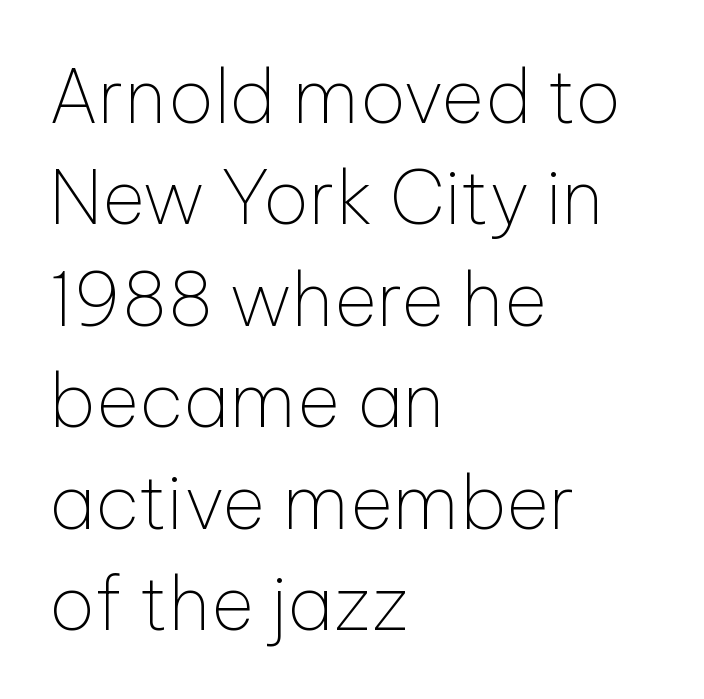
{"serif": "no", "italic": "no", "bold": "no", "weight": "thin", "width": "normal", "stroke_contrast": "low", "x_height": "medium", "monospaced": "no", "underline": "no", "align": "left", "line_spacing": "normal", "line_spacing_ratio": 1.37, "letter_spacing": "normal", "letter_spacing_em": 0.0, "glyph_px": 74}
